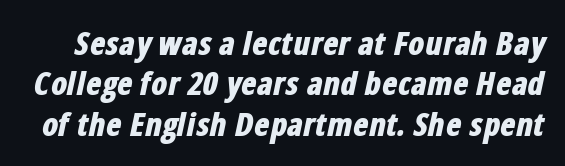
{"italic": "yes", "lean": "right", "slant_degrees": 12, "bold": "yes", "weight": "bold", "width": "condensed", "stroke_contrast": "low", "x_height": "medium", "monospaced": "no", "underline": "no", "line_spacing": "normal", "line_spacing_ratio": 1.26, "letter_spacing": "normal", "letter_spacing_em": 0.0, "glyph_px": 32}
